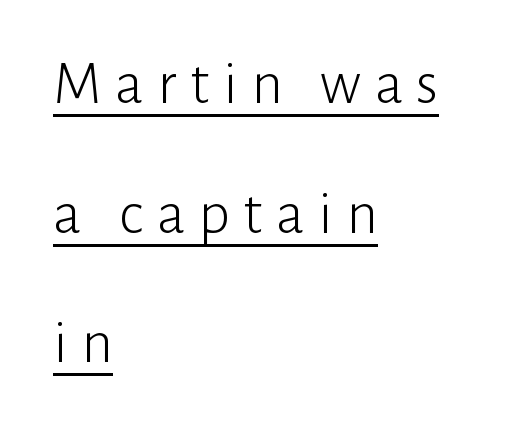
{"serif": "no", "italic": "no", "bold": "no", "weight": "light", "width": "normal", "stroke_contrast": "low", "x_height": "medium", "monospaced": "no", "underline": "yes", "align": "left", "line_spacing": "loose", "line_spacing_ratio": 2.09, "letter_spacing": "wide", "letter_spacing_em": 0.22, "glyph_px": 62}
